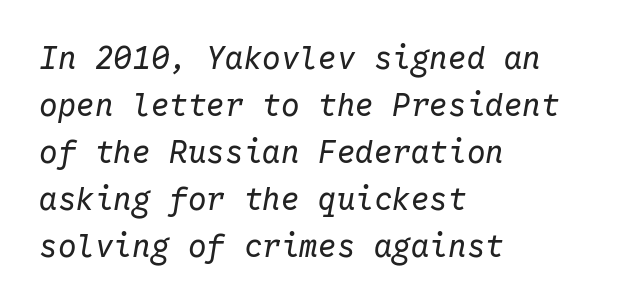
{"italic": "yes", "lean": "right", "slant_degrees": 10, "bold": "no", "weight": "regular", "width": "normal", "stroke_contrast": "low", "x_height": "medium", "monospaced": "yes", "underline": "no", "align": "left", "line_spacing": "normal", "line_spacing_ratio": 1.52, "letter_spacing": "normal", "letter_spacing_em": 0.0, "glyph_px": 31}
